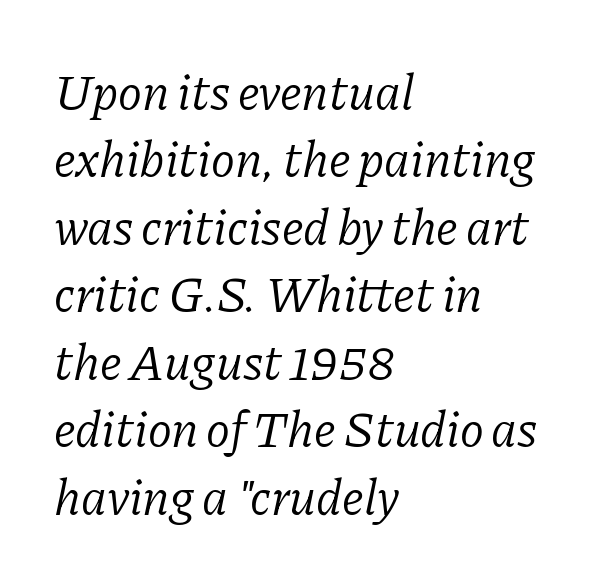
Underline: absent. The type family on display is of the serif kind. Characters follow at the spacing the type designer built in. The font is comparable to plain body text, perhaps lighter. Leading matches the norm, producing a regular column. This sample has the flowing, uneven cadence of proportional lettering.
